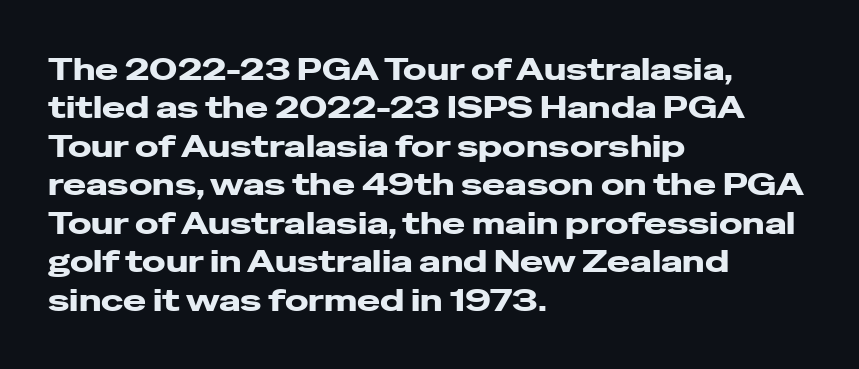
The image shows 31 px heavy, wide sans-serif type, upright; set left-aligned, line spacing 1.24x, normal letter spacing, not underlined; low stroke contrast and a medium x-height.
